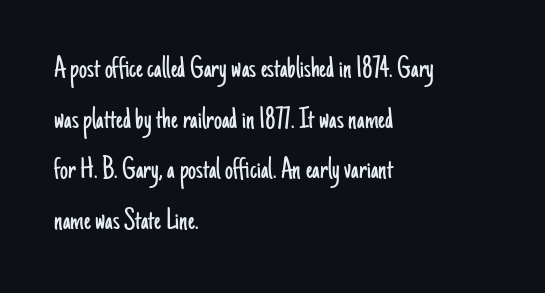
The image shows 32 px light, condensed sans-serif type, upright; set left-aligned, normal line spacing (1.58x), normal letter spacing, not underlined; low stroke contrast and a small x-height.
